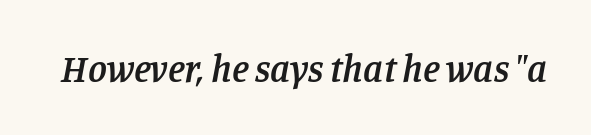
The area under the type is left untouched. The type is set solid horizontally, with unmodified tracking. Slant detected: the letters are inclined. Students, this is semibold: more ink than regular, less than bold. Here the designer chose a conventional face with non-uniform glyph widths. I'd call this a serif setting — the letters wear small feet.
